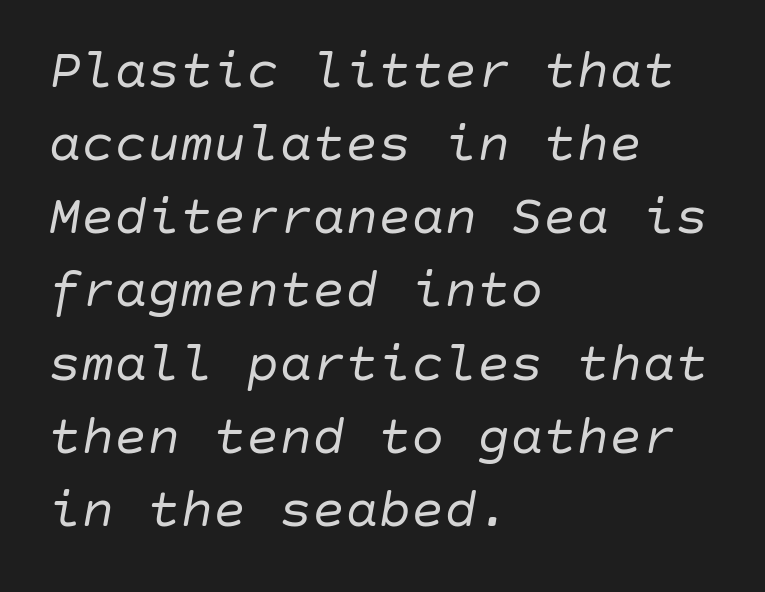
Q: Is the text bold? A: No.
Q: Is the text italic (slanted)? A: Yes, it leans right by about 10 degrees.
Q: Is the text underlined? A: No.
Q: How is the paragraph aligned? A: Left-aligned.
Q: Is the spacing between letters normal or unusually wide? A: Normal.
Q: Is the spacing between lines tight, normal or loose? A: Normal.
Q: Width (condensed, normal, or wide)? A: Normal.
Q: Stroke contrast? A: Low.
Q: x-height? A: Large.
